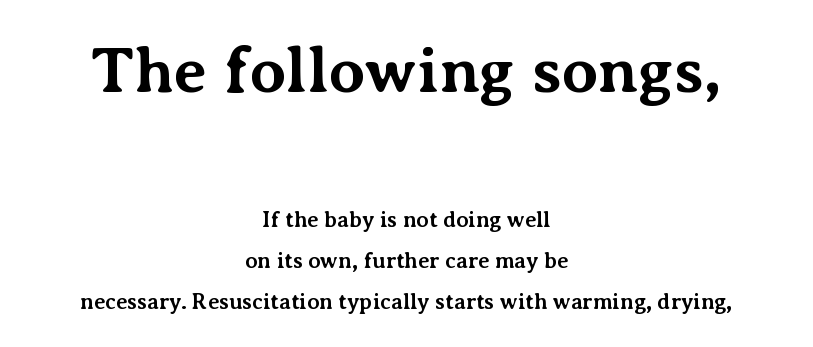
Q: Is the text bold? A: Yes.
Q: Is the text italic (slanted)? A: No, it is upright.
Q: Is the typeface a serif or a sans-serif typeface? A: Serif.
Q: Is the text underlined? A: No.
Q: How is the paragraph aligned? A: Centered.
Q: Is the spacing between letters normal or unusually wide? A: Normal.
Q: Which block of text is set in a larger size, the first (top) or the second (bottom)? A: The first (top) one.
Q: Width (condensed, normal, or wide)? A: Normal.
Q: Stroke contrast? A: Medium.
Q: x-height? A: Medium.
Q: Monospaced? A: No.
